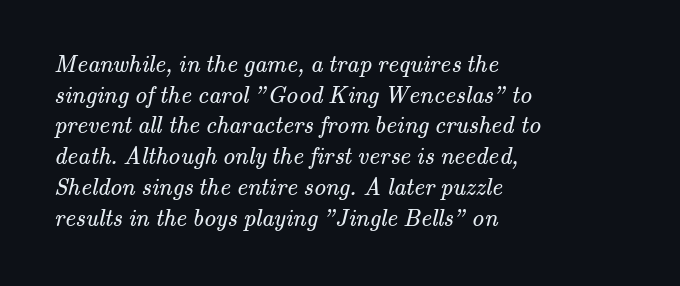
Is the stroke heavy? The answer is a plain regular-or-lighter. Glance below the letters and you will spot only blank space. The lines in this sample share a left origin and differ only in where they stop. Standard letterfit; no display-style spreading of the glyphs. Interline gaps are of average width in this sample.
